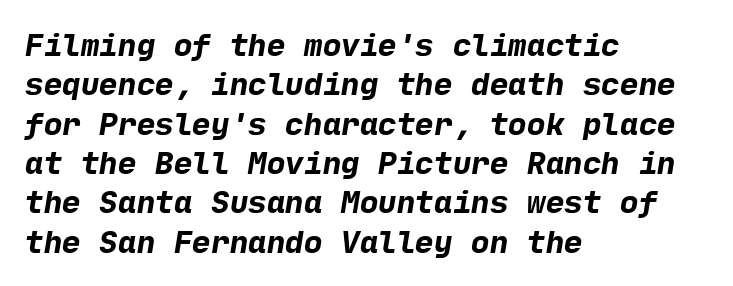
The image shows 31 px bold sans-serif type; set left-aligned, normal line spacing (1.27x), normal letter spacing, not underlined; low stroke contrast and a medium x-height.
